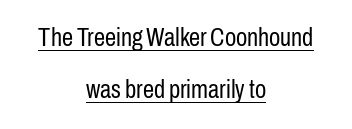
{"italic": "no", "bold": "no", "underline": "yes", "align": "center", "line_spacing": "loose", "line_spacing_ratio": 2.1, "letter_spacing": "normal", "letter_spacing_em": 0.0, "glyph_px": 25}
